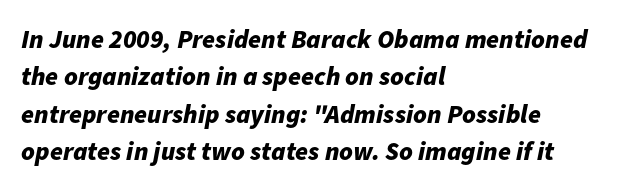
Plenty of ink on the page — the face is bold. The space between consecutive lines is moderate. Unmarked baselines from the first word to the last. The rendering anchors every line to the left-hand side.
